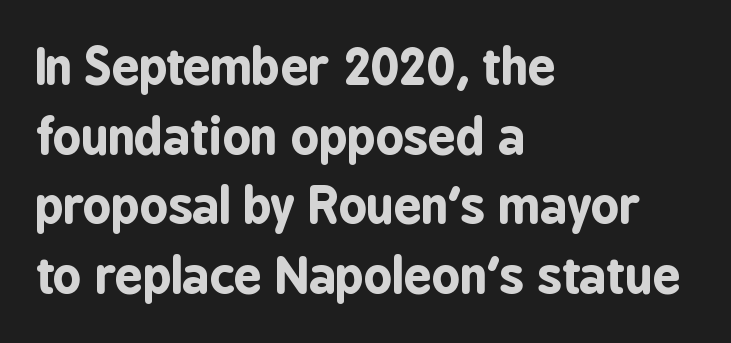
{"serif": "no", "italic": "no", "bold": "yes", "weight": "bold", "width": "condensed", "stroke_contrast": "low", "x_height": "medium", "monospaced": "no", "underline": "no", "align": "left", "line_spacing": "normal", "line_spacing_ratio": 1.42, "letter_spacing": "normal", "letter_spacing_em": 0.0, "glyph_px": 49}
